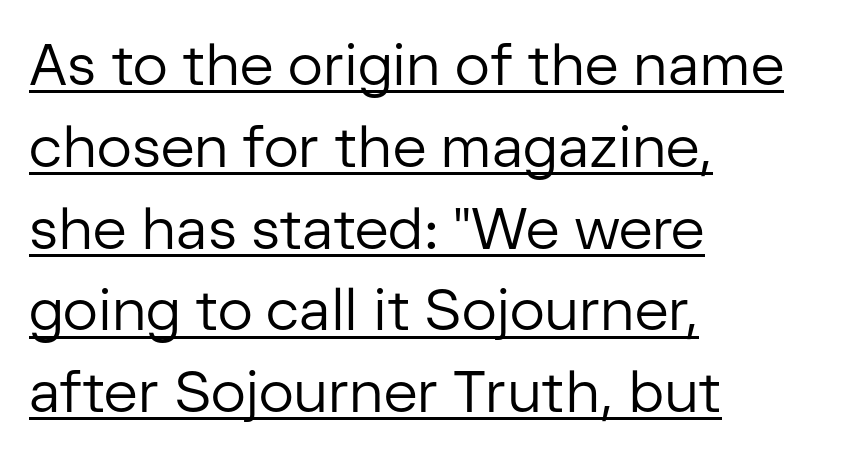
The image shows 58 px regular-weight sans-serif type, upright; set left-aligned, normal line spacing (1.41x), normal letter spacing, underlined; low stroke contrast and a medium x-height.
